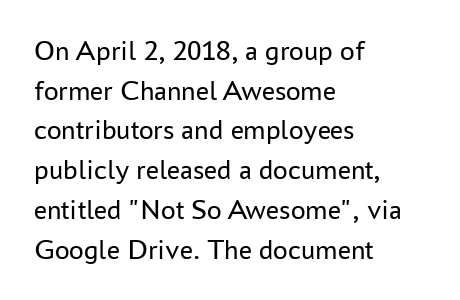
Q: Is the text bold? A: No.
Q: Is the text italic (slanted)? A: No, it is upright.
Q: Is the typeface a serif or a sans-serif typeface? A: Sans-serif.
Q: Is the text underlined? A: No.
Q: How is the paragraph aligned? A: Left-aligned.
Q: Is the spacing between letters normal or unusually wide? A: Normal.
Q: Is the spacing between lines tight, normal or loose? A: Normal.
Q: Width (condensed, normal, or wide)? A: Normal.
Q: Stroke contrast? A: Low.
Q: x-height? A: Medium.
Q: Monospaced? A: No.
